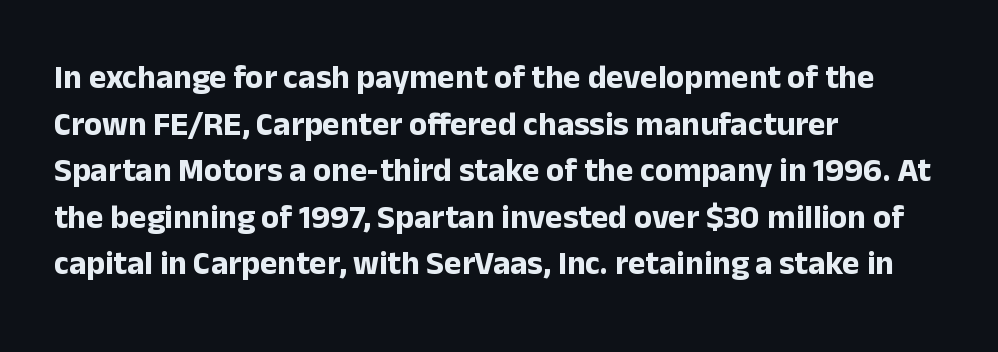
{"serif": "no", "italic": "no", "bold": "yes", "weight": "bold", "width": "normal", "stroke_contrast": "low", "x_height": "medium", "monospaced": "no", "underline": "no", "align": "left", "line_spacing": "normal", "line_spacing_ratio": 1.41, "letter_spacing": "normal", "letter_spacing_em": 0.0, "glyph_px": 33}
